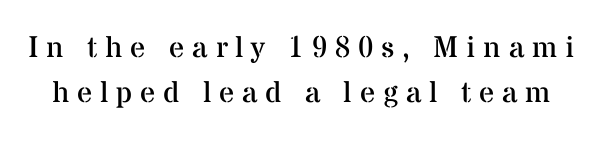
Caption: face not bold, strokes unweighted. Looks like regular typesetting: each glyph gets only the width it needs. Is this a sans? No — the strokes have serifs. Reading down the column, the eye jumps a familiar distance to each next line.
